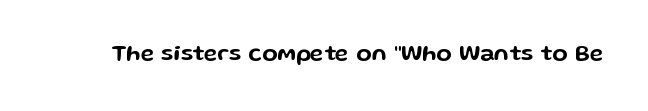
{"italic": "no", "underline": "no", "letter_spacing": "normal", "letter_spacing_em": 0.0, "glyph_px": 23}
